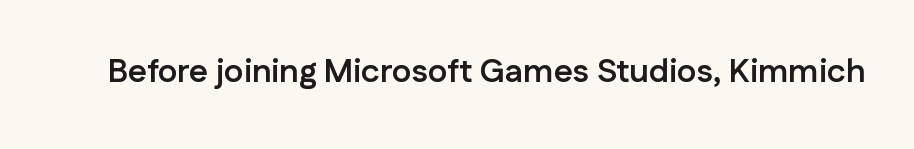
{"serif": "no", "italic": "no", "bold": "yes", "weight": "semibold", "width": "normal", "stroke_contrast": "low", "x_height": "medium", "monospaced": "no", "underline": "no", "letter_spacing": "normal", "letter_spacing_em": 0.0, "glyph_px": 33}
